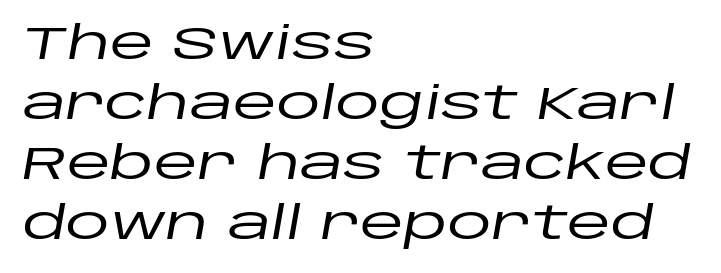
The image shows 45 px wide type, italic (leaning right); set left-aligned, normal line spacing (1.33x), normal letter spacing, not underlined; low stroke contrast and a large x-height.
